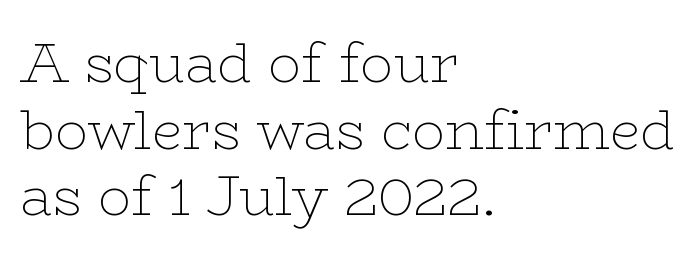
Default kerning and tracking; the words read as compact shapes. Letters rest on an invisible, unmarked baseline. Examine the stroke ends and you'll spot serifs. The lettering stays uniformly vertical, giving the passage a roman look. Spacing verdict: proportional, widths tailored to each character.
